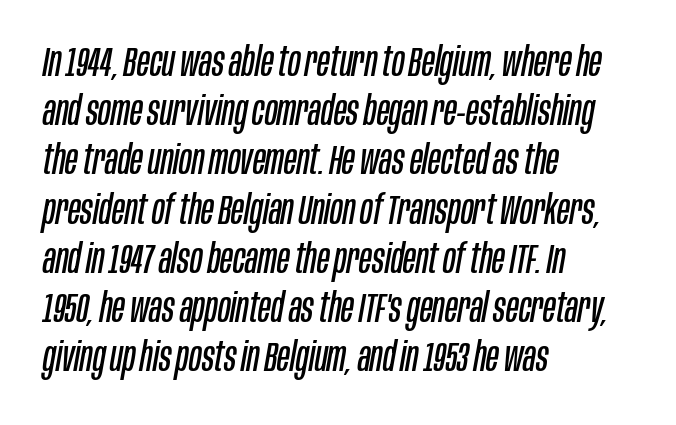
{"italic": "yes", "lean": "right", "slant_degrees": 10, "bold": "no", "weight": "regular", "width": "condensed", "stroke_contrast": "low", "x_height": "large", "monospaced": "no", "underline": "no", "align": "left", "line_spacing_ratio": 1.2, "letter_spacing": "normal", "letter_spacing_em": 0.0, "glyph_px": 41}
